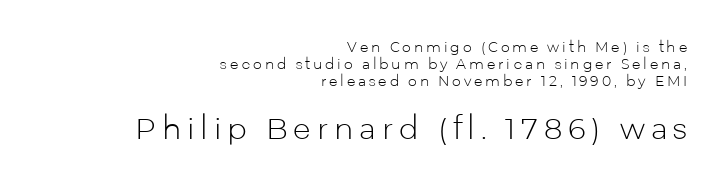
Q: Is the text bold? A: No.
Q: Is the text italic (slanted)? A: No, it is upright.
Q: Is the typeface a serif or a sans-serif typeface? A: Sans-serif.
Q: Is the text underlined? A: No.
Q: How is the paragraph aligned? A: Right-aligned.
Q: Is the spacing between letters normal or unusually wide? A: Unusually wide.
Q: Which block of text is set in a larger size, the first (top) or the second (bottom)? A: The second (bottom) one.
Q: Width (condensed, normal, or wide)? A: Normal.
Q: Stroke contrast? A: Low.
Q: x-height? A: Medium.
Q: Monospaced? A: No.
